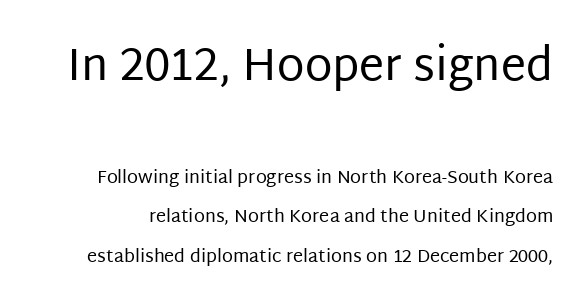
Q: Is the text bold? A: No.
Q: Is the text italic (slanted)? A: No, it is upright.
Q: Is the typeface a serif or a sans-serif typeface? A: Sans-serif.
Q: Is the text underlined? A: No.
Q: Is the spacing between letters normal or unusually wide? A: Normal.
Q: Is the spacing between lines tight, normal or loose? A: Loose.
Q: Which block of text is set in a larger size, the first (top) or the second (bottom)? A: The first (top) one.
Q: Width (condensed, normal, or wide)? A: Normal.
Q: Stroke contrast? A: Low.
Q: x-height? A: Large.
Q: Monospaced? A: No.
